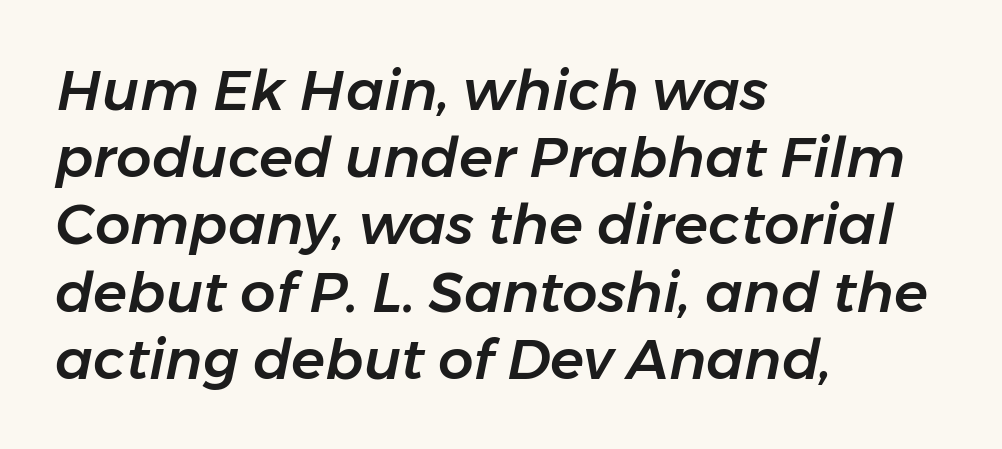
{"italic": "yes", "lean": "right", "slant_degrees": 11, "width": "normal", "stroke_contrast": "low", "x_height": "medium", "monospaced": "no", "underline": "no", "align": "left", "line_spacing_ratio": 1.2, "letter_spacing": "normal", "letter_spacing_em": 0.0, "glyph_px": 56}
